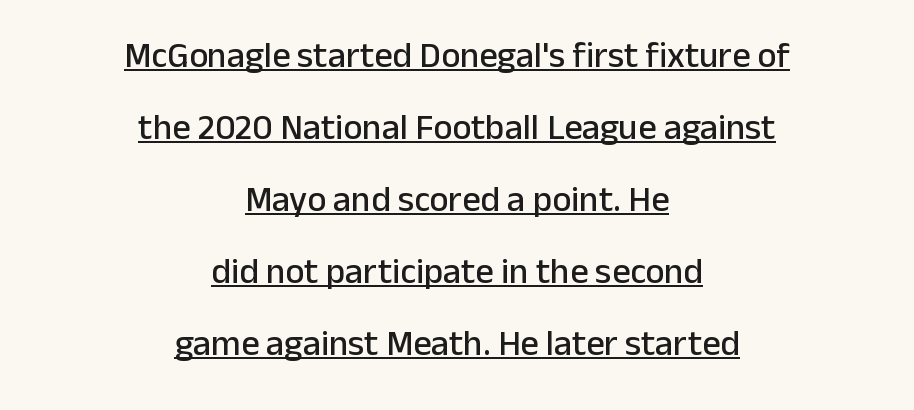
Q: Is the text italic (slanted)? A: No, it is upright.
Q: Is the typeface a serif or a sans-serif typeface? A: Sans-serif.
Q: Is the text underlined? A: Yes.
Q: How is the paragraph aligned? A: Centered.
Q: Is the spacing between letters normal or unusually wide? A: Normal.
Q: Is the spacing between lines tight, normal or loose? A: Loose.
Q: Width (condensed, normal, or wide)? A: Normal.
Q: Stroke contrast? A: Low.
Q: x-height? A: Medium.
Q: Monospaced? A: No.
